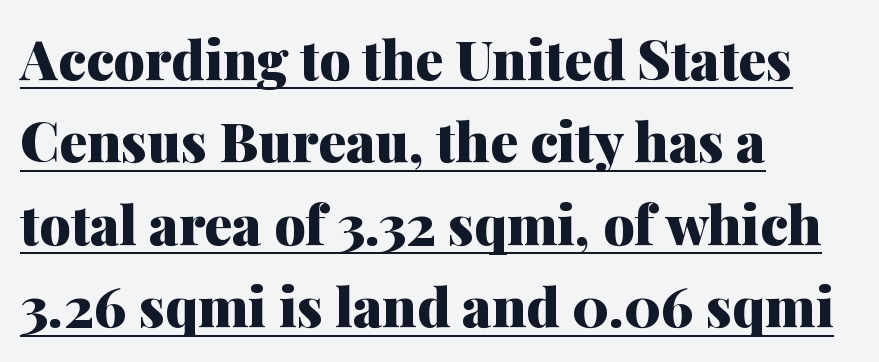
{"serif": "yes", "italic": "no", "bold": "yes", "weight": "heavy", "width": "normal", "stroke_contrast": "medium", "x_height": "medium", "monospaced": "no", "underline": "yes", "align": "left", "line_spacing": "normal", "line_spacing_ratio": 1.5, "letter_spacing": "normal", "letter_spacing_em": 0.0, "glyph_px": 55}
